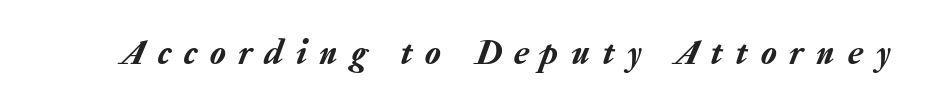
The image shows 36 px text type, italic (leaning right); set unusually wide letter spacing (+0.36 em), not underlined; low stroke contrast and a medium x-height.
